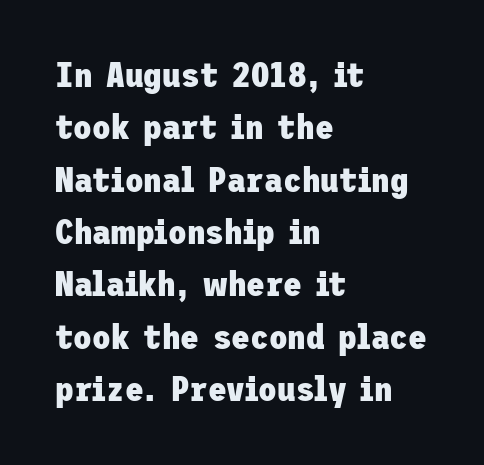
The image shows 34 px heavy sans-serif type, upright; set left-aligned, normal line spacing (1.54x), normal letter spacing, not underlined; low stroke contrast and a medium x-height.
